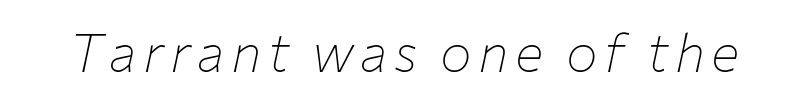
Has an underline been added? It has not. A typesetter would call this proportional, since set widths differ per character. The strokes are not fattened; the text isn't bold. A typesetter would mark this as italic.
